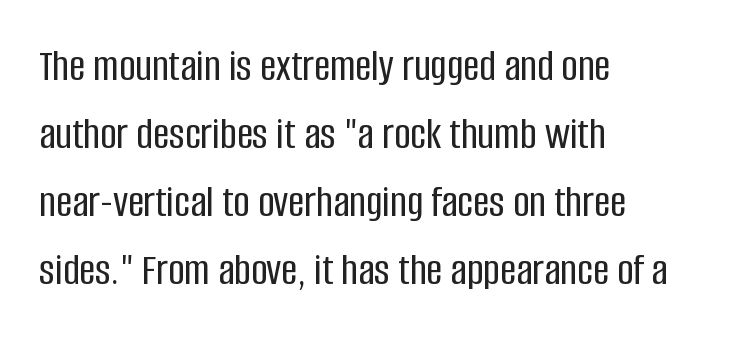
Q: Is the text italic (slanted)? A: No, it is upright.
Q: Is the typeface a serif or a sans-serif typeface? A: Sans-serif.
Q: Is the text underlined? A: No.
Q: How is the paragraph aligned? A: Left-aligned.
Q: Is the spacing between letters normal or unusually wide? A: Normal.
Q: Is the spacing between lines tight, normal or loose? A: Normal.
Q: Width (condensed, normal, or wide)? A: Condensed.
Q: Stroke contrast? A: Low.
Q: x-height? A: Large.
Q: Monospaced? A: No.
